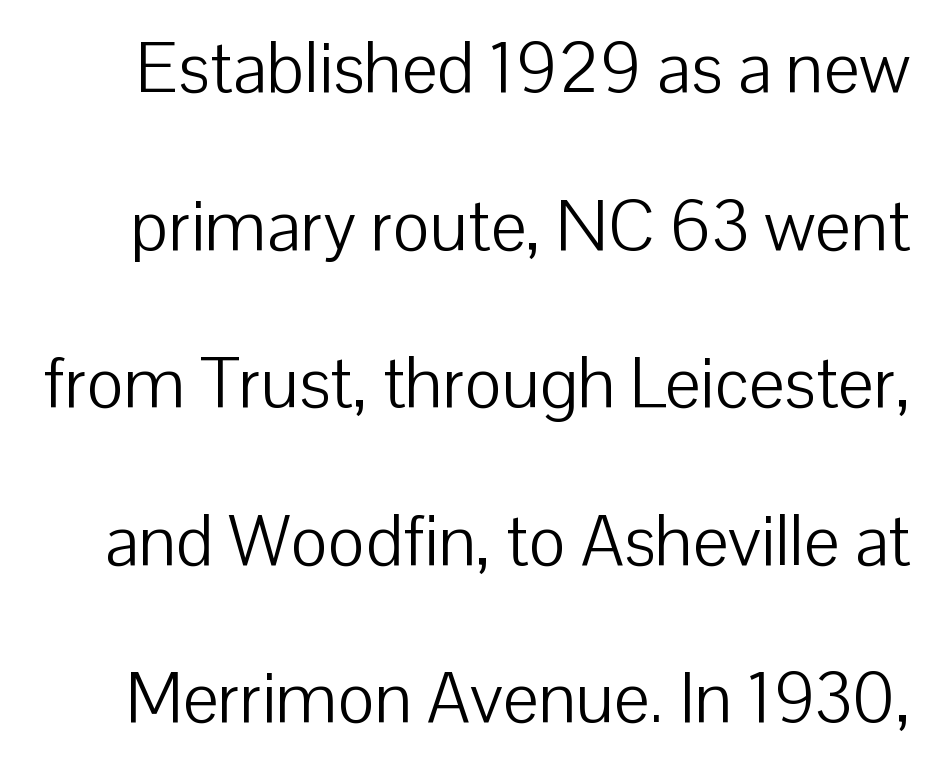
The image shows 71 px light sans-serif type, upright; set loose line spacing (2.22x), normal letter spacing, not underlined; low stroke contrast and a medium x-height.
